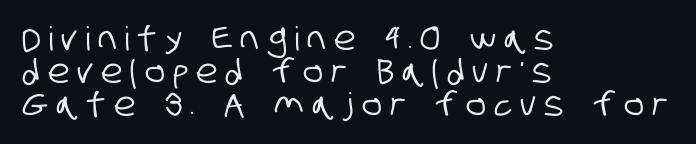
{"serif": "no", "width": "condensed", "stroke_contrast": "low", "x_height": "large", "monospaced": "no", "underline": "no", "align": "left", "line_spacing": "tight", "line_spacing_ratio": 1.0, "letter_spacing": "wide", "letter_spacing_em": 0.25, "glyph_px": 33}
